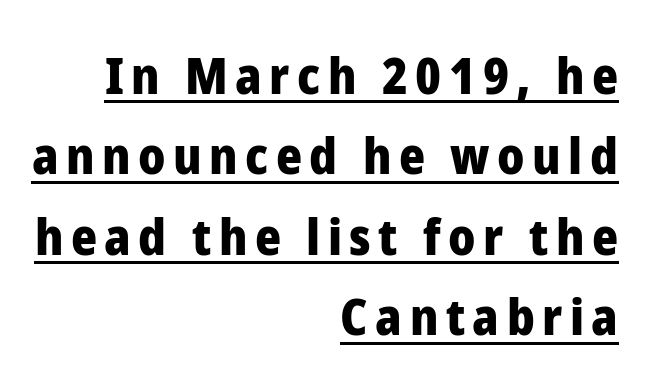
The image shows 50 px heavy sans-serif type, upright; set right-aligned, normal line spacing (1.61x), underlined; low stroke contrast and a medium x-height.
